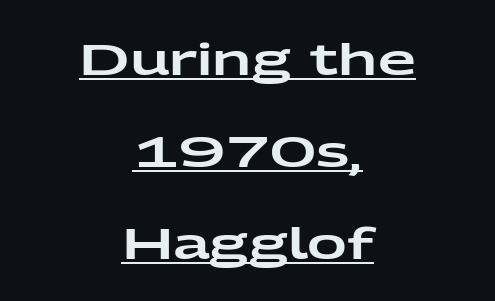
Q: Is the text italic (slanted)? A: No, it is upright.
Q: Is the typeface a serif or a sans-serif typeface? A: Sans-serif.
Q: Is the text underlined? A: Yes.
Q: How is the paragraph aligned? A: Centered.
Q: Is the spacing between letters normal or unusually wide? A: Normal.
Q: Is the spacing between lines tight, normal or loose? A: Loose.
Q: Width (condensed, normal, or wide)? A: Wide.
Q: Stroke contrast? A: Low.
Q: x-height? A: Medium.
Q: Monospaced? A: No.
